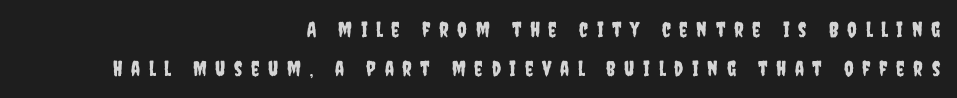
The image shows 21 px text type, upright; set right-aligned, line spacing 1.84x, unusually wide letter spacing (+0.41 em), not underlined.
